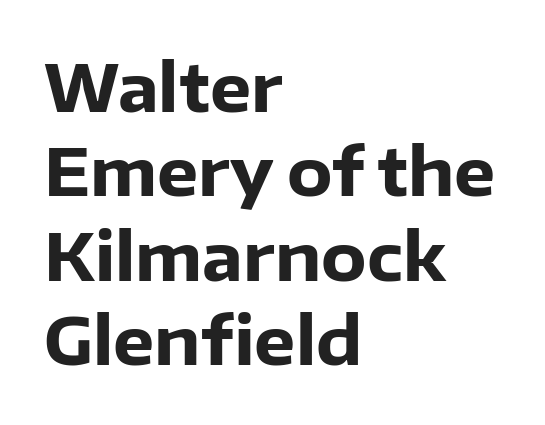
Stroke thickness is high; the sample reads as a true bold. Observe the absence of serifs on each vertical stroke in this sample. The zone under the glyphs is completely vacant. Here the designer chose a conventional face with non-uniform glyph widths.
